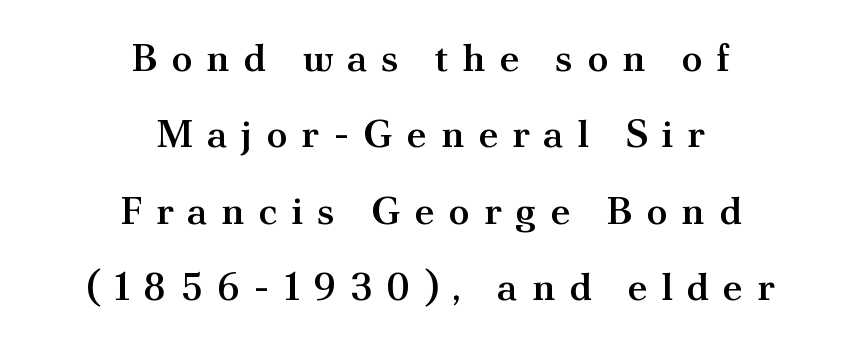
Q: Is the text bold? A: Semi-bold.
Q: Is the text italic (slanted)? A: No, it is upright.
Q: Is the typeface a serif or a sans-serif typeface? A: Serif.
Q: Is the text underlined? A: No.
Q: How is the paragraph aligned? A: Centered.
Q: Is the spacing between letters normal or unusually wide? A: Unusually wide.
Q: Is the spacing between lines tight, normal or loose? A: Loose.
Q: Width (condensed, normal, or wide)? A: Normal.
Q: Stroke contrast? A: Medium.
Q: x-height? A: Small.
Q: Monospaced? A: No.
